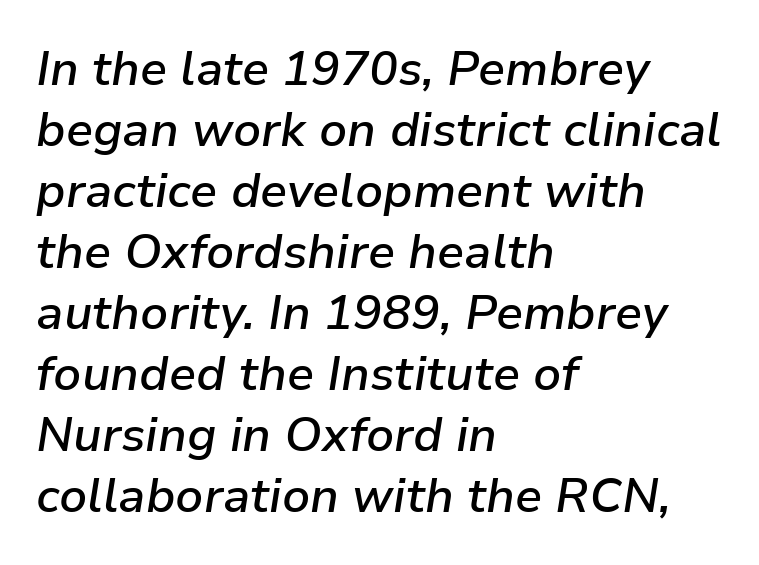
The image shows 48 px semibold type, italic (leaning right); set left-aligned, normal line spacing (1.27x), normal letter spacing, not underlined; low stroke contrast and a medium x-height.
